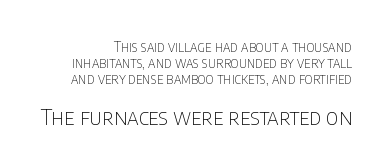
{"italic": "no", "bold": "no", "underline": "no", "align": "right", "line_spacing": "tight", "line_spacing_ratio": 1.14, "letter_spacing": "normal", "letter_spacing_em": 0.0, "larger_block": "second", "size_ratio": 1.57, "glyph_px": 22}
